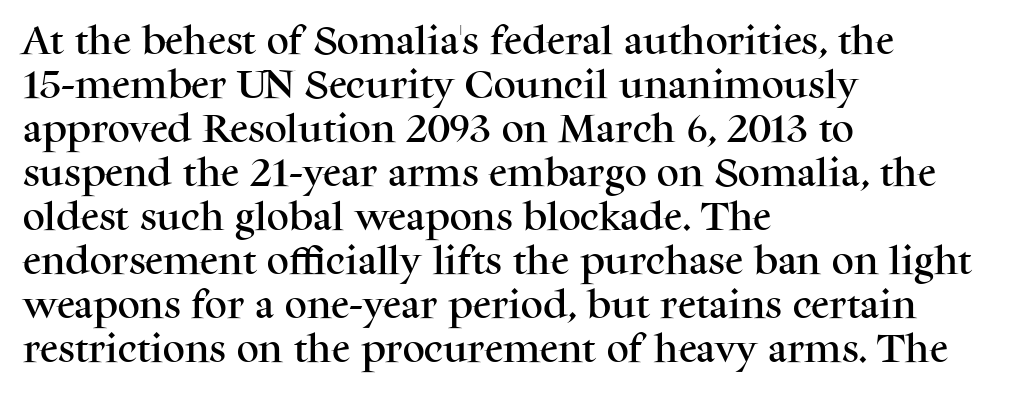
The passage shown is typed in a proportional face where columns would drift. Layout note: lines flush left. You can tell from the footed stems that serif type was used. Honestly, the row spacing looks completely unremarkable.
